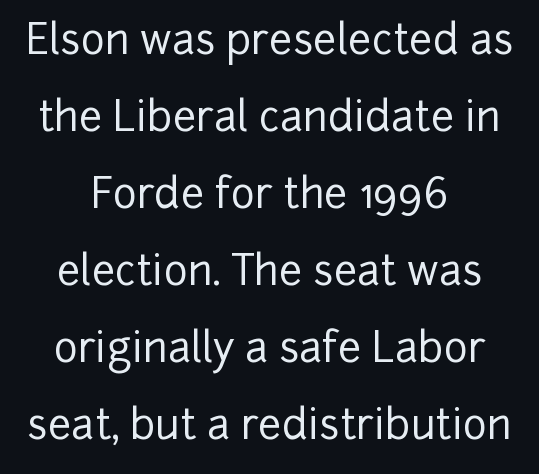
The image shows 41 px sans-serif type, upright; set centered, line spacing 1.88x, normal letter spacing, not underlined; low stroke contrast and a medium x-height.
